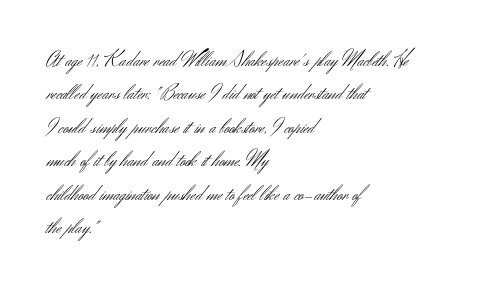
How would I describe the line gaps? Plain and ordinary. Weight: in the light-to-regular range. The type is set solid horizontally, with unmodified tracking. The lines are quadded left.
